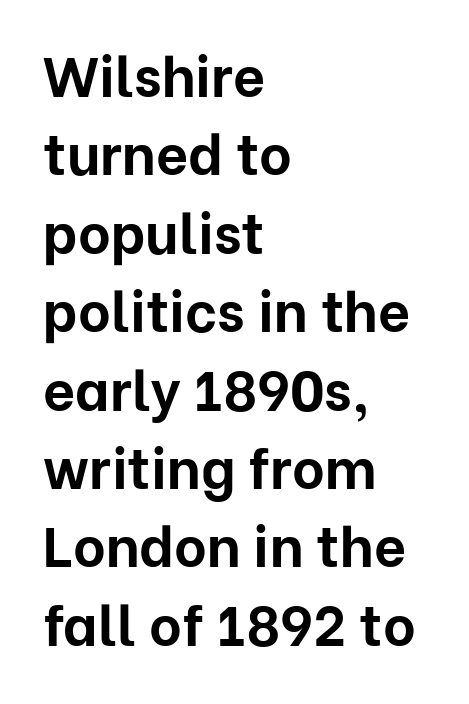
Q: Is the text bold? A: Yes.
Q: Is the text italic (slanted)? A: No, it is upright.
Q: Is the typeface a serif or a sans-serif typeface? A: Sans-serif.
Q: Is the text underlined? A: No.
Q: How is the paragraph aligned? A: Left-aligned.
Q: Is the spacing between letters normal or unusually wide? A: Normal.
Q: Is the spacing between lines tight, normal or loose? A: Normal.
Q: Width (condensed, normal, or wide)? A: Normal.
Q: Stroke contrast? A: Low.
Q: x-height? A: Medium.
Q: Monospaced? A: No.
